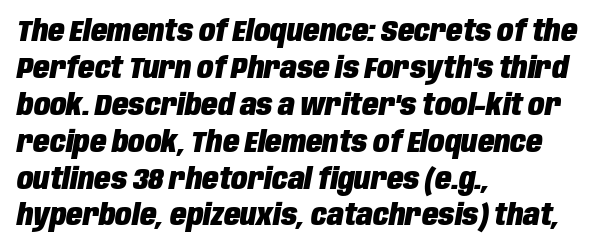
The glyphs are unaccompanied by any horizontal stroke below them. Tall strokes in this sample are angled rather than plumb. You'd pick this weight for a headline — it's a proper bold. In CSS terms this would be text-align: left. Spacing verdict: proportional, widths tailored to each character. Observe the ordinary spacing: letters are neighbours, not strangers.
